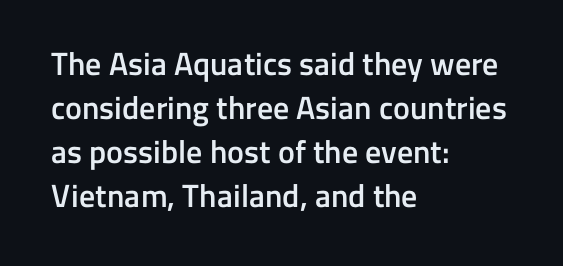
The image shows 32 px semibold sans-serif type, upright; set left-aligned, normal line spacing (1.37x), normal letter spacing, not underlined; low stroke contrast and a medium x-height.
